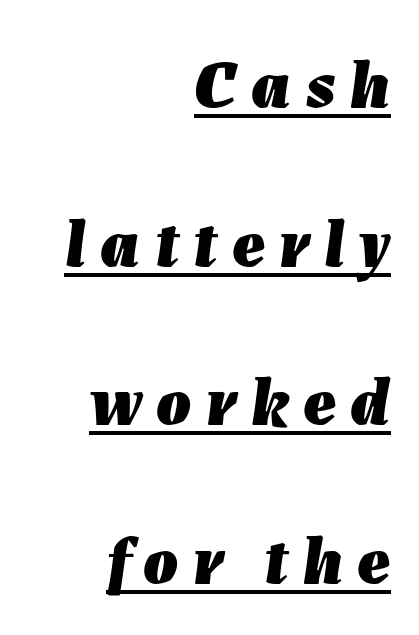
The image shows 69 px heavy type, italic (leaning right); set right-aligned, loose line spacing (2.3x), unusually wide letter spacing (+0.21 em), underlined; low stroke contrast and a medium x-height.
